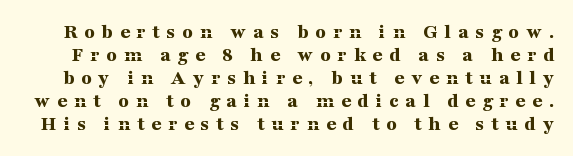
{"italic": "no", "bold": "yes", "underline": "no", "line_spacing": "tight", "line_spacing_ratio": 1.09, "letter_spacing": "wide", "letter_spacing_em": 0.33, "glyph_px": 21}
